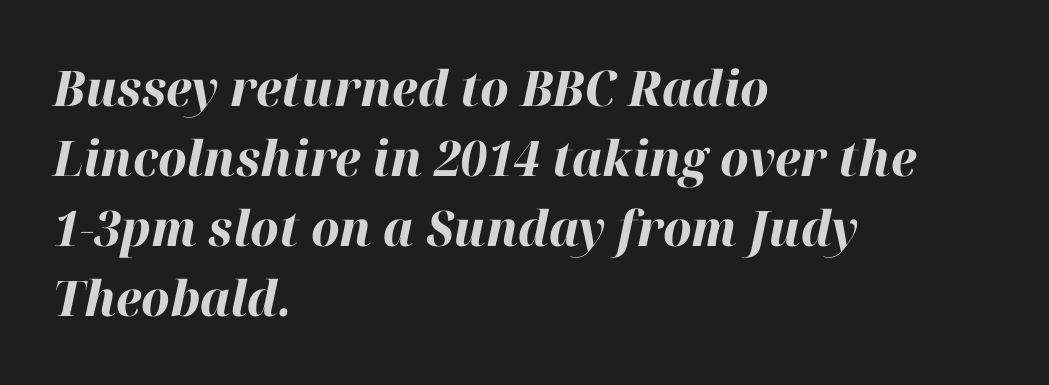
Caption: bold face, heavy strokes. The letterforms sit shoulder to shoulder at normal distance. Reading down the column, the eye jumps a familiar distance to each next line. Looking at the ascenders, they clearly lean. Every row of glyphs begins at an identical x-position on the left.
